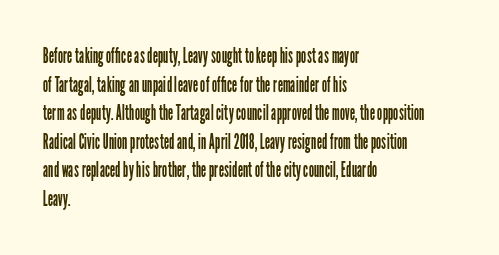
The image shows 21 px text type, upright; set left-aligned, normal line spacing (1.36x), normal letter spacing, not underlined.
